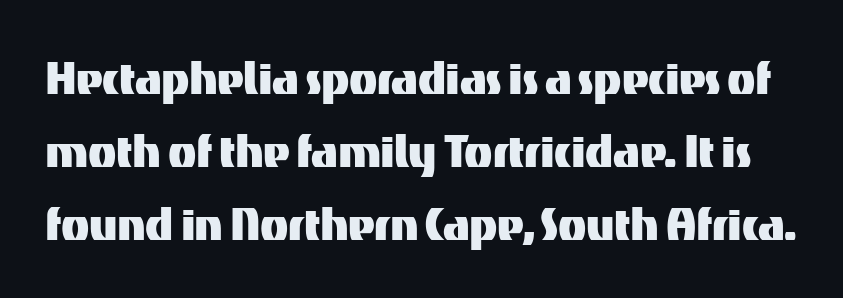
{"serif": "no", "italic": "no", "width": "normal", "stroke_contrast": "medium", "x_height": "medium", "monospaced": "no", "underline": "no", "line_spacing": "normal", "line_spacing_ratio": 1.26, "letter_spacing": "normal", "letter_spacing_em": 0.0, "glyph_px": 58}
